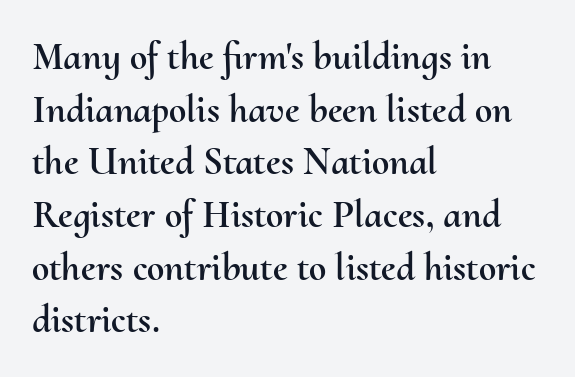
The image shows 39 px text type, upright; set left-aligned, normal line spacing (1.35x), normal letter spacing, not underlined; medium stroke contrast and a small x-height.
